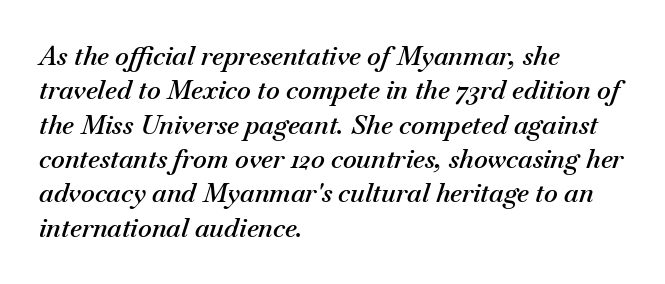
Clear beneath every line of the passage. Horizontal bands of white between lines are of average thickness. Notice how the passage keeps a crisp vertical edge on the left only. Set as a demibold, roughly 600 on the weight scale. The passage shown leans; its letterforms are oblique. Here the glyphs are tracked normally, forming tight word shapes.
